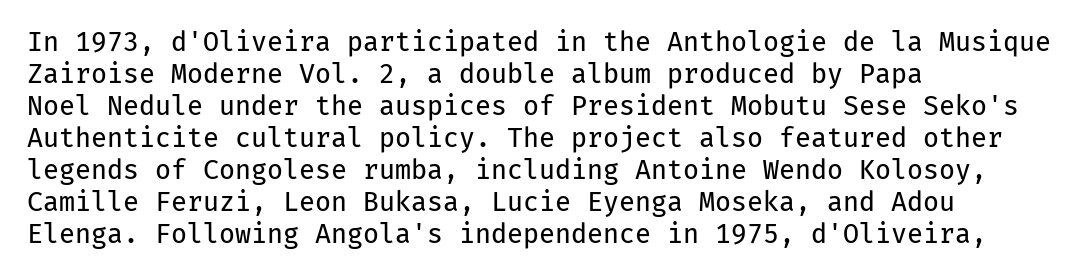
Q: Is the text bold? A: No.
Q: Is the text italic (slanted)? A: No, it is upright.
Q: Is the text underlined? A: No.
Q: How is the paragraph aligned? A: Left-aligned.
Q: Is the spacing between letters normal or unusually wide? A: Normal.
